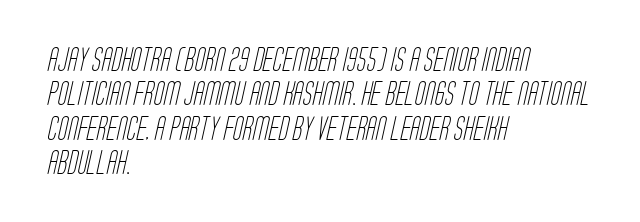
On a weight scale, this lands at 450 or below. Tracking here is standard; glyphs follow each other at the usual distance. Anything drawn beneath the words? Only blank space. Notice how the passage keeps a crisp vertical edge on the left only. The line-height multiplier appears to be the usual default.
